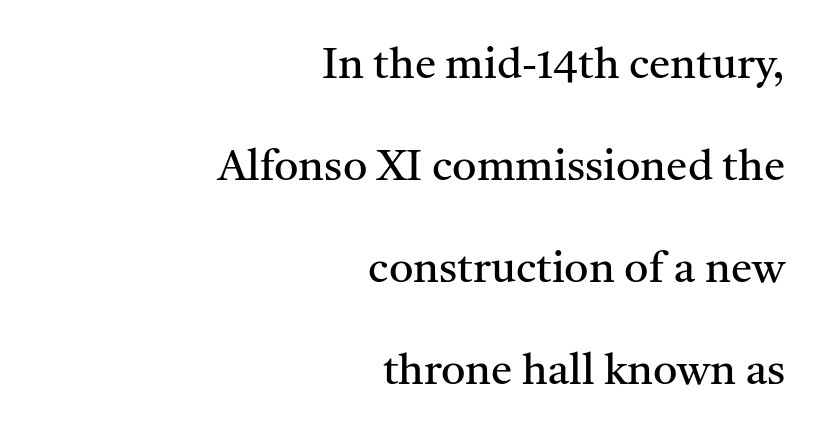
{"serif": "yes", "italic": "no", "bold": "no", "weight": "regular", "width": "normal", "stroke_contrast": "medium", "x_height": "medium", "monospaced": "no", "underline": "no", "align": "right", "line_spacing": "loose", "line_spacing_ratio": 2.37, "letter_spacing": "normal", "letter_spacing_em": 0.0, "glyph_px": 43}
